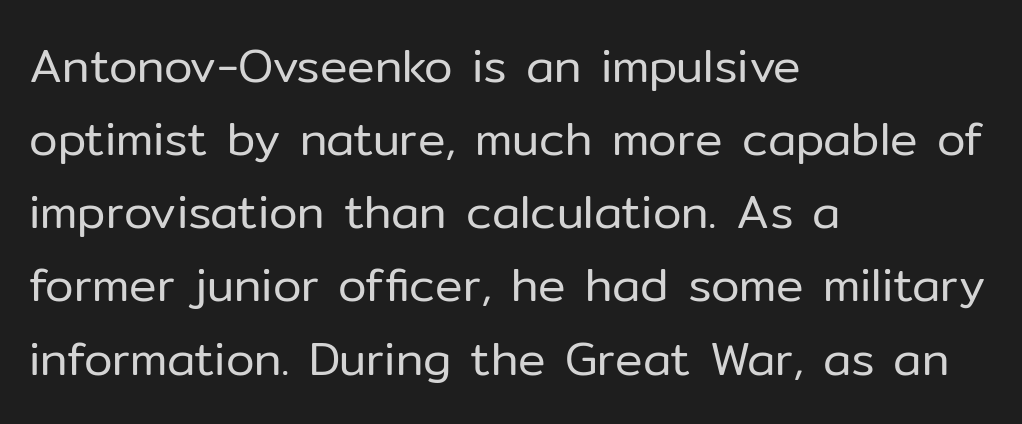
Q: Is the text bold? A: No.
Q: Is the text italic (slanted)? A: No, it is upright.
Q: Is the typeface a serif or a sans-serif typeface? A: Sans-serif.
Q: Is the text underlined? A: No.
Q: How is the paragraph aligned? A: Left-aligned.
Q: Is the spacing between letters normal or unusually wide? A: Normal.
Q: Is the spacing between lines tight, normal or loose? A: Normal.
Q: Width (condensed, normal, or wide)? A: Normal.
Q: Stroke contrast? A: Low.
Q: x-height? A: Medium.
Q: Monospaced? A: No.
